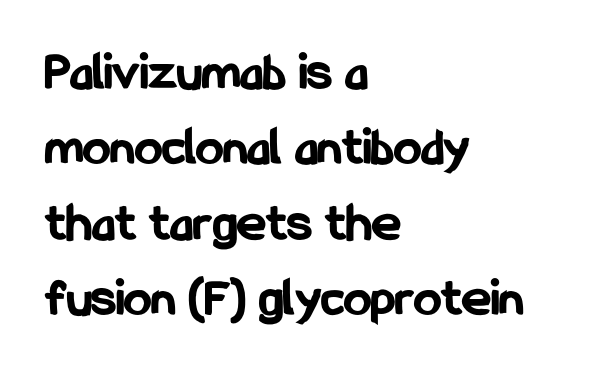
The letters sit at their default tracking, neither squeezed nor spread. Spacing verdict: proportional, widths tailored to each character. Compared with typical paragraphs, the rows here are spaced about the same. Are there feet on the stems? There aren't — it's a sans. Chunky letters — that's bold for sure.
